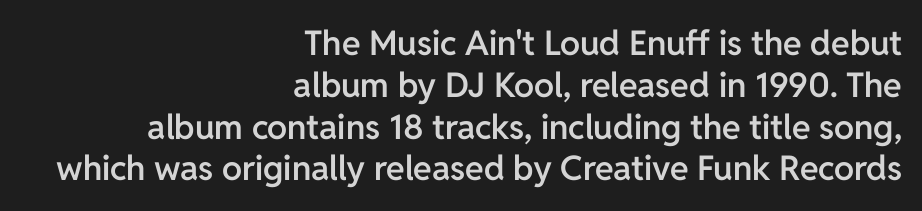
Q: Is the text bold? A: Semi-bold.
Q: Is the text italic (slanted)? A: No, it is upright.
Q: Is the typeface a serif or a sans-serif typeface? A: Sans-serif.
Q: Is the text underlined? A: No.
Q: How is the paragraph aligned? A: Right-aligned.
Q: Is the spacing between letters normal or unusually wide? A: Normal.
Q: Width (condensed, normal, or wide)? A: Normal.
Q: Stroke contrast? A: Low.
Q: x-height? A: Medium.
Q: Monospaced? A: No.
